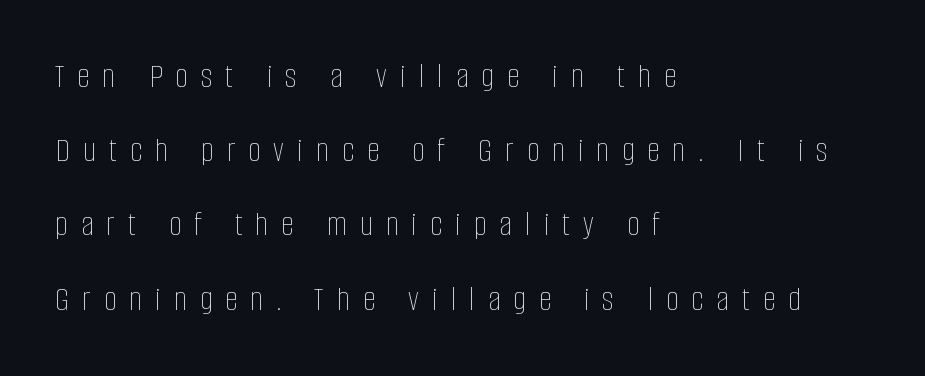
The image shows 35 px thin, condensed type, upright; set left-aligned, loose line spacing (2.12x), unusually wide letter spacing (+0.38 em), not underlined; low stroke contrast and a large x-height.
